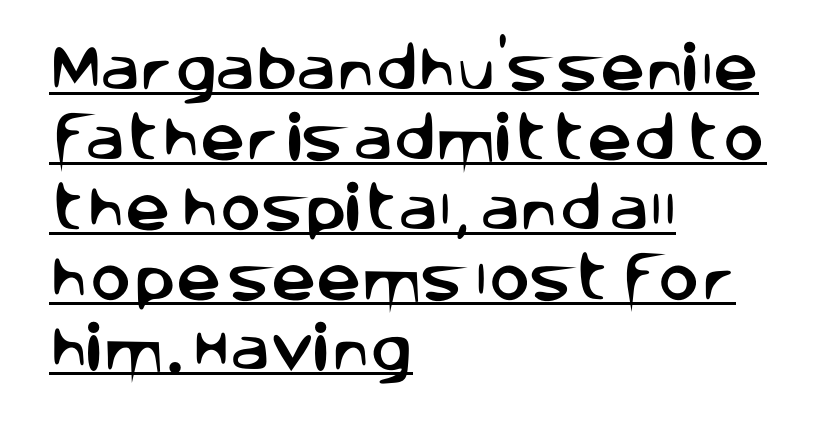
Q: Is the text italic (slanted)? A: No, it is upright.
Q: Is the typeface a serif or a sans-serif typeface? A: Sans-serif.
Q: Is the text underlined? A: Yes.
Q: How is the paragraph aligned? A: Left-aligned.
Q: Is the spacing between letters normal or unusually wide? A: Normal.
Q: Is the spacing between lines tight, normal or loose? A: Normal.
Q: Width (condensed, normal, or wide)? A: Normal.
Q: Stroke contrast? A: Low.
Q: x-height? A: Large.
Q: Monospaced? A: No.
